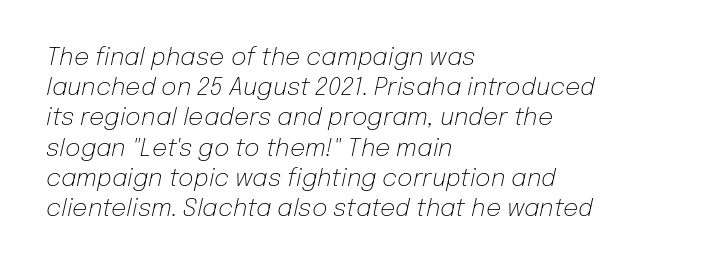
Q: Is the text bold? A: No.
Q: Is the text italic (slanted)? A: Yes, it leans right by about 12 degrees.
Q: Is the text underlined? A: No.
Q: How is the paragraph aligned? A: Left-aligned.
Q: Is the spacing between letters normal or unusually wide? A: Normal.
Q: Is the spacing between lines tight, normal or loose? A: Normal.
